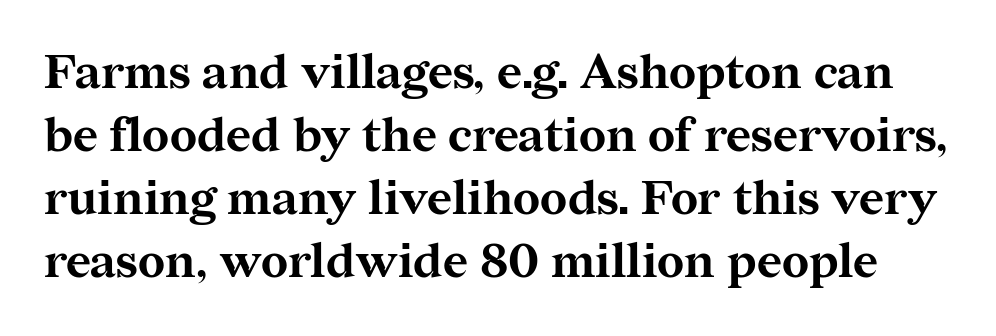
Q: Is the text bold? A: Yes.
Q: Is the text italic (slanted)? A: No, it is upright.
Q: Is the typeface a serif or a sans-serif typeface? A: Serif.
Q: Is the text underlined? A: No.
Q: Is the spacing between letters normal or unusually wide? A: Normal.
Q: Is the spacing between lines tight, normal or loose? A: Normal.
Q: Width (condensed, normal, or wide)? A: Normal.
Q: Stroke contrast? A: Medium.
Q: x-height? A: Medium.
Q: Monospaced? A: No.
